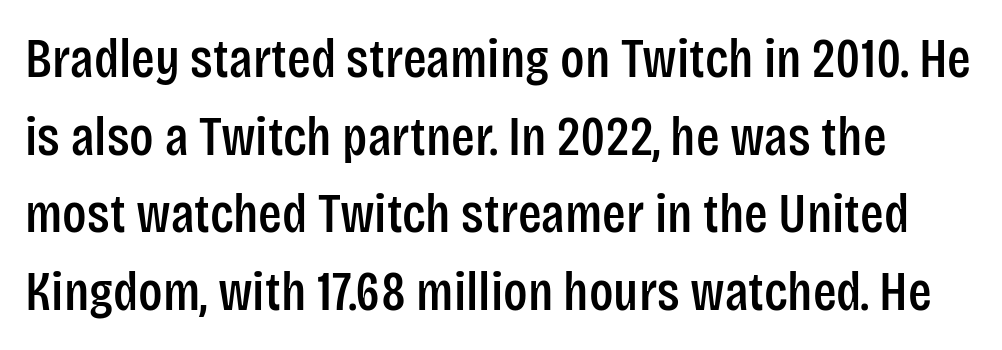
The image shows 55 px condensed sans-serif type, upright; set normal line spacing (1.41x), normal letter spacing, not underlined; low stroke contrast and a large x-height.
